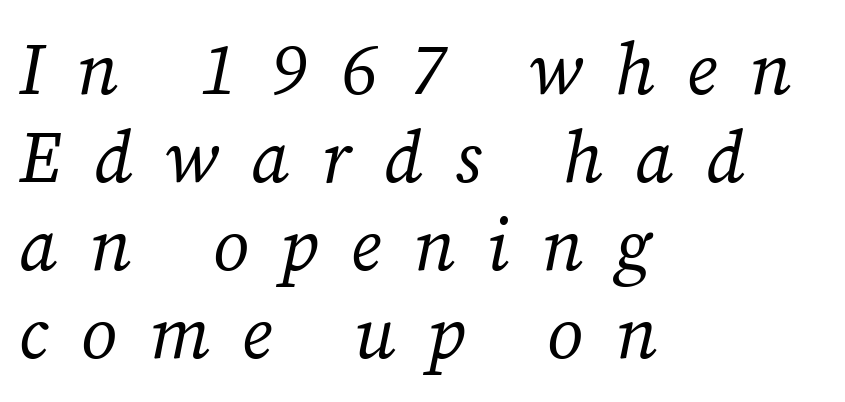
Q: Is the text bold? A: No.
Q: Is the text italic (slanted)? A: Yes, it leans right by about 12 degrees.
Q: Is the typeface a serif or a sans-serif typeface? A: Serif.
Q: Is the text underlined? A: No.
Q: How is the paragraph aligned? A: Left-aligned.
Q: Is the spacing between letters normal or unusually wide? A: Unusually wide.
Q: Width (condensed, normal, or wide)? A: Normal.
Q: Stroke contrast? A: Medium.
Q: x-height? A: Medium.
Q: Monospaced? A: No.
